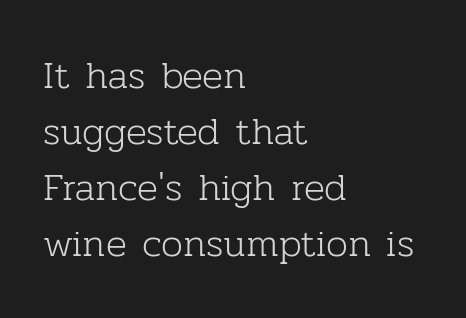
Q: Is the text bold? A: No.
Q: Is the text italic (slanted)? A: No, it is upright.
Q: Is the typeface a serif or a sans-serif typeface? A: Serif.
Q: Is the text underlined? A: No.
Q: How is the paragraph aligned? A: Left-aligned.
Q: Is the spacing between letters normal or unusually wide? A: Normal.
Q: Is the spacing between lines tight, normal or loose? A: Normal.
Q: Width (condensed, normal, or wide)? A: Normal.
Q: Stroke contrast? A: Low.
Q: x-height? A: Medium.
Q: Monospaced? A: No.
